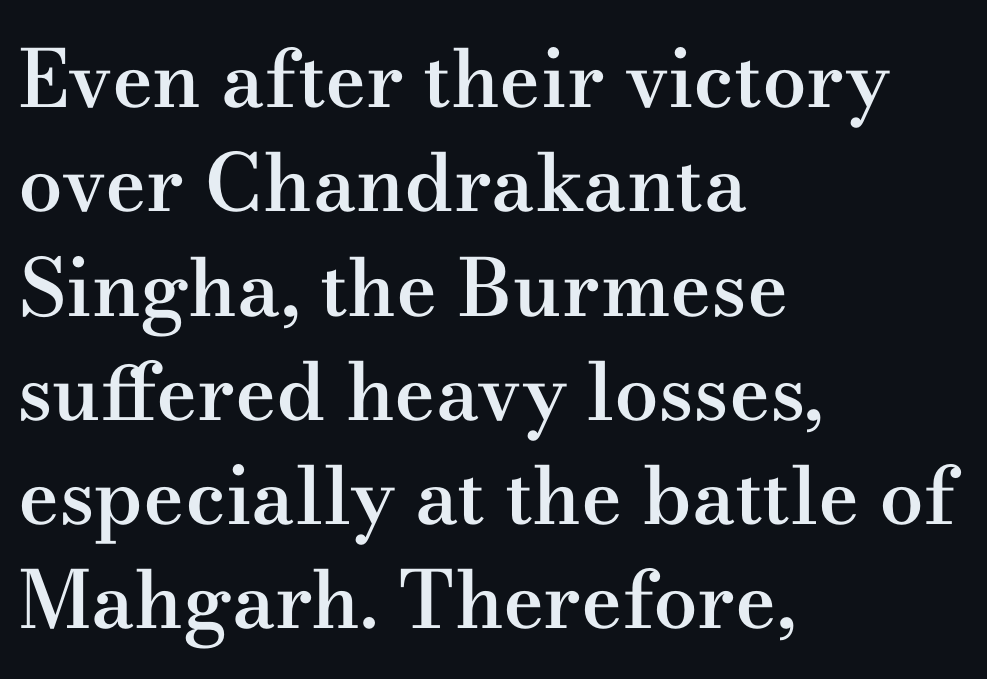
The image shows 79 px semibold, wide serif type, upright; set left-aligned, normal line spacing (1.32x), normal letter spacing, not underlined; medium stroke contrast and a small x-height.
